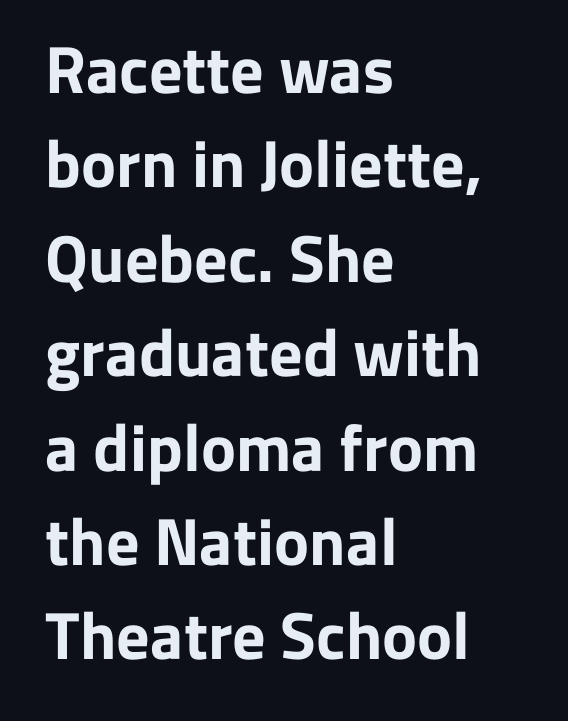
{"serif": "no", "italic": "no", "bold": "yes", "weight": "bold", "width": "normal", "stroke_contrast": "low", "x_height": "medium", "monospaced": "no", "underline": "no", "align": "left", "line_spacing": "normal", "line_spacing_ratio": 1.43, "letter_spacing": "normal", "letter_spacing_em": 0.0, "glyph_px": 66}
